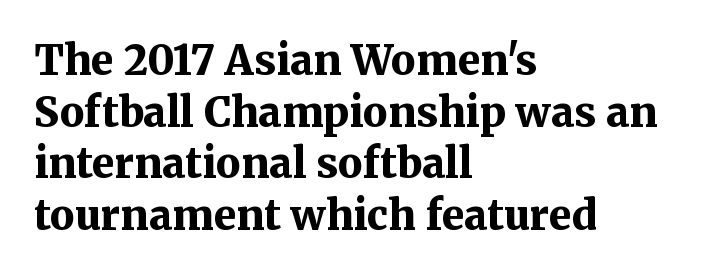
Each letter keeps its own natural width here, so spacing adapts to shape. Nope, not italic — everything's standing straight. The vertical gap from one line to the next is medium. The face used here is rendered with its standard letterfit.
